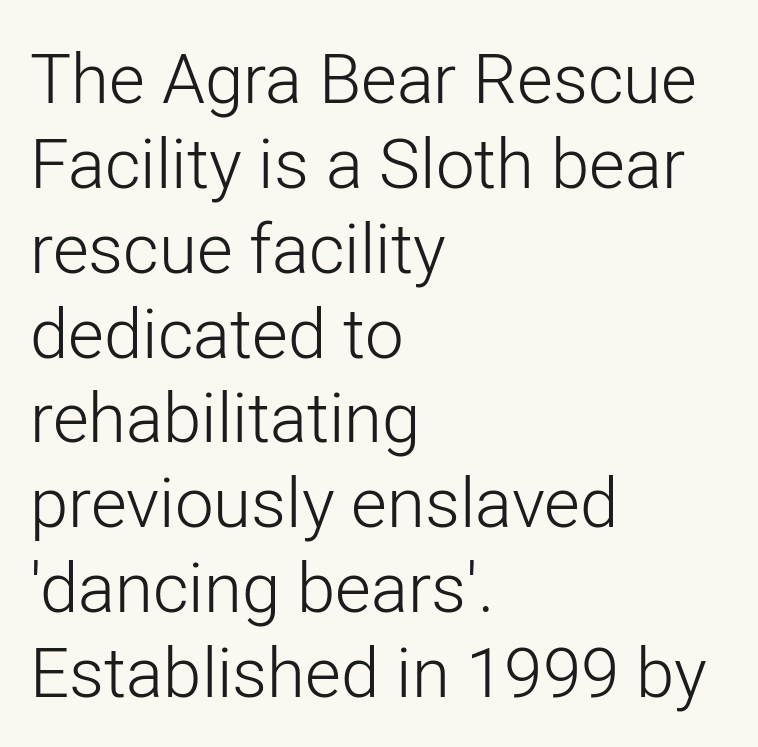
The glyphs in this specimen are sans serif. These lines are rendered in a variable-pitch font. Notice how the stems are strictly vertical — no italics here. Inter-character spacing is left at the font's built-in metrics.
